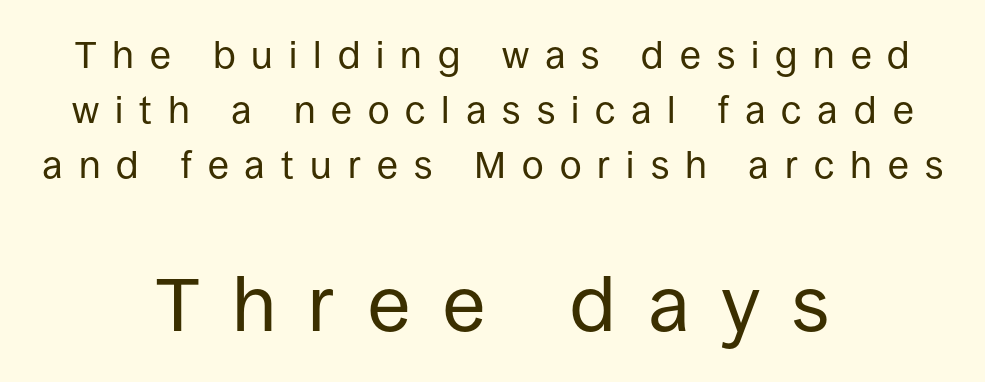
The image shows 77 px regular-weight sans-serif type, upright; set centered, normal line spacing (1.45x), unusually wide letter spacing (+0.42 em), not underlined; the second (bottom) block is 2.03x larger; low stroke contrast and a large x-height.
